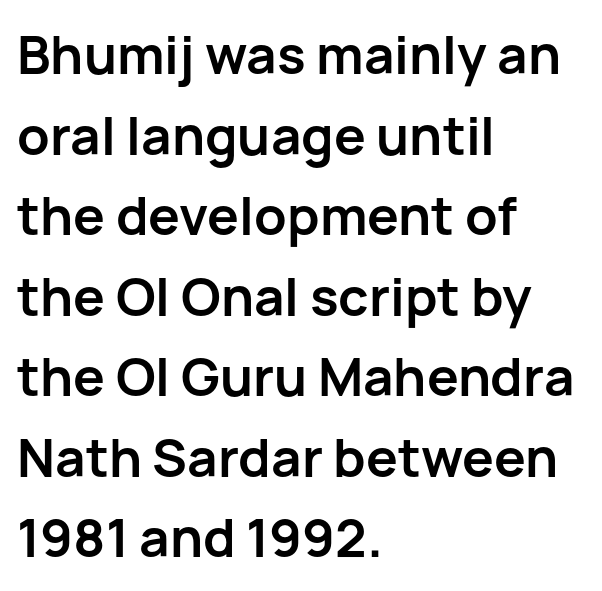
The image shows 53 px semibold sans-serif type, upright; set left-aligned, normal line spacing (1.52x), normal letter spacing, not underlined; low stroke contrast and a medium x-height.
